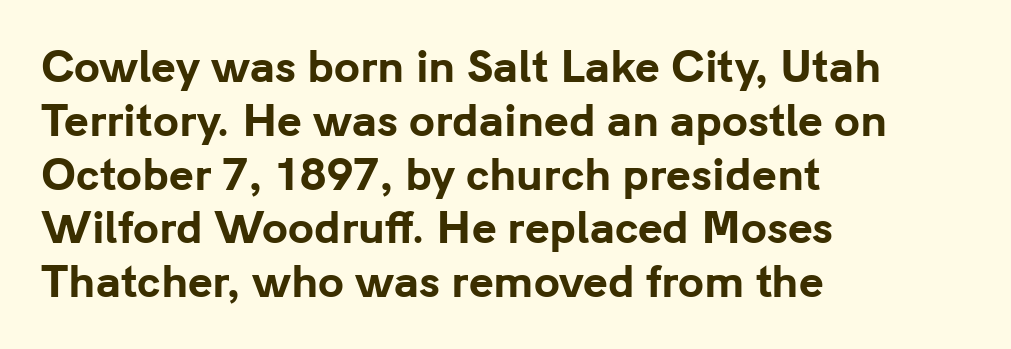
Here the glyphs are tracked normally, forming tight word shapes. The face used here is a sans, in the tradition of grotesques and geometrics. Proportional: the letters do not fall into vertical columns. This rendering uses left alignment, leaving the right contour irregular.
